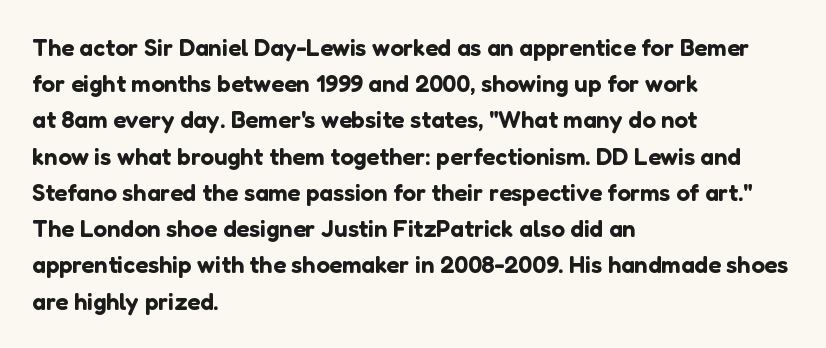
{"italic": "no", "underline": "no", "align": "left", "line_spacing": "normal", "line_spacing_ratio": 1.51, "letter_spacing": "normal", "letter_spacing_em": 0.0, "glyph_px": 24}
